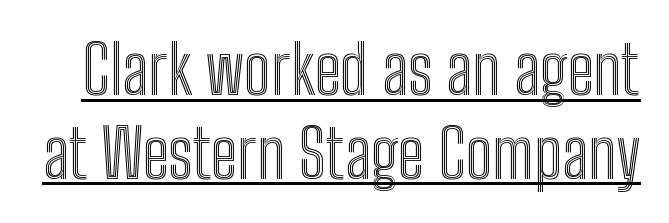
{"italic": "no", "width": "condensed", "x_height": "medium", "monospaced": "no", "underline": "yes", "line_spacing": "normal", "line_spacing_ratio": 1.25, "letter_spacing": "normal", "letter_spacing_em": 0.0, "glyph_px": 67}
